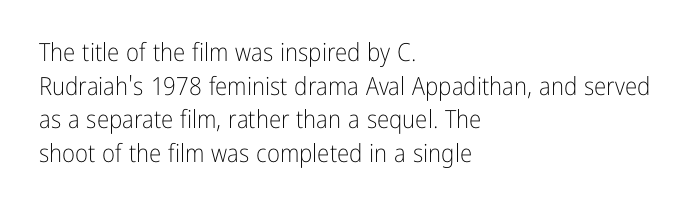
Honestly, there is no underline to notice here at all. When letters stand straight like this, we call the style roman or upright. The passage shown stacks its lines at a standard gap. Horizontal alignment here is leftward, the default for most running prose. Ink coverage per letter is moderate at most.
